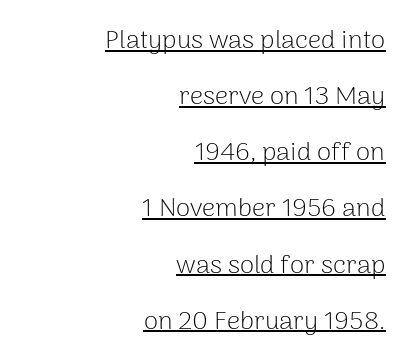
Q: Is the text bold? A: No.
Q: Is the text italic (slanted)? A: No, it is upright.
Q: Is the text underlined? A: Yes.
Q: How is the paragraph aligned? A: Right-aligned.
Q: Is the spacing between letters normal or unusually wide? A: Normal.
Q: Is the spacing between lines tight, normal or loose? A: Loose.
